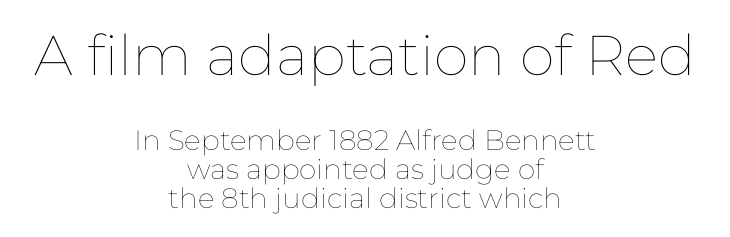
The image shows 56 px thin type, upright; set centered, tight line spacing (1.03x), normal letter spacing, not underlined; the first (top) block is 2.0x larger; low stroke contrast and a medium x-height.
